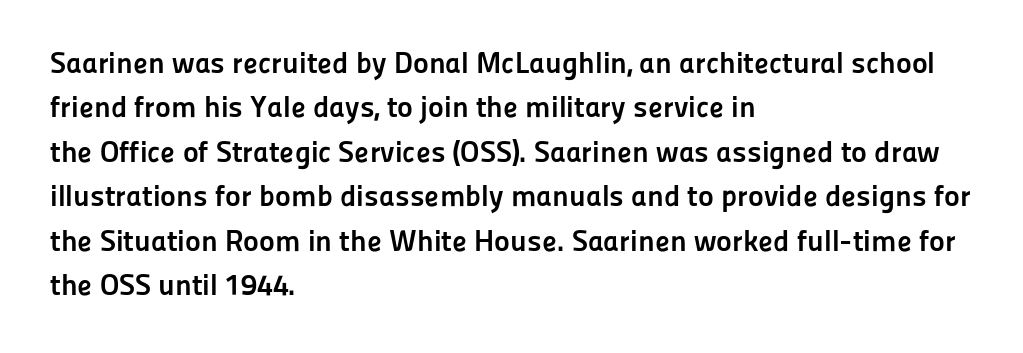
{"serif": "no", "italic": "no", "bold": "yes", "weight": "semibold", "width": "normal", "stroke_contrast": "low", "x_height": "medium", "monospaced": "no", "underline": "no", "align": "left", "line_spacing": "normal", "line_spacing_ratio": 1.48, "letter_spacing": "normal", "letter_spacing_em": 0.0, "glyph_px": 30}
